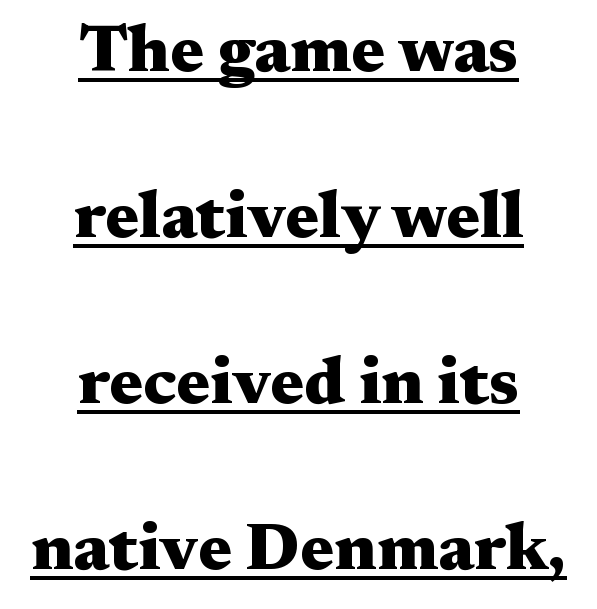
{"serif": "yes", "italic": "no", "bold": "yes", "weight": "heavy", "width": "wide", "stroke_contrast": "medium", "x_height": "medium", "monospaced": "no", "underline": "yes", "align": "center", "line_spacing": "loose", "line_spacing_ratio": 2.48, "letter_spacing": "normal", "letter_spacing_em": 0.0, "glyph_px": 67}
